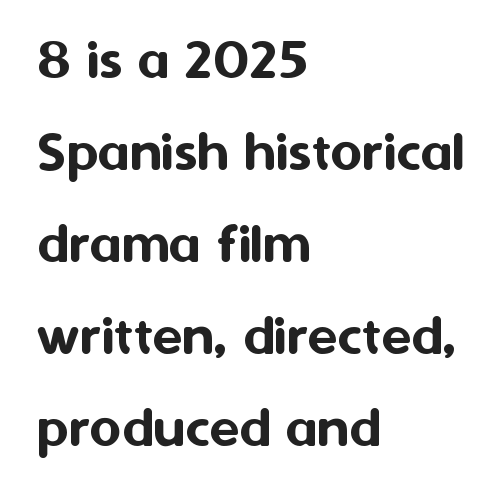
{"serif": "no", "italic": "no", "width": "normal", "stroke_contrast": "medium", "x_height": "medium", "monospaced": "no", "underline": "no", "align": "left", "line_spacing": "normal", "line_spacing_ratio": 1.51, "letter_spacing": "normal", "letter_spacing_em": 0.0, "glyph_px": 61}
